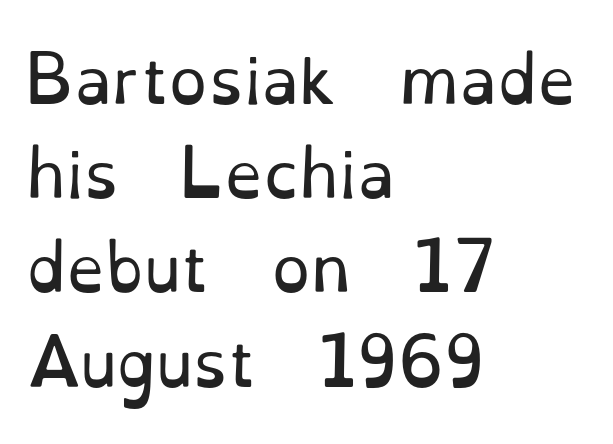
These lines stack with their left ends in a neat column. A typesetter would call this proportional, since set widths differ per character. This sample uses an upright cut, with every glyph sitting square on the baseline. Caption: standard tracking, unaltered.
